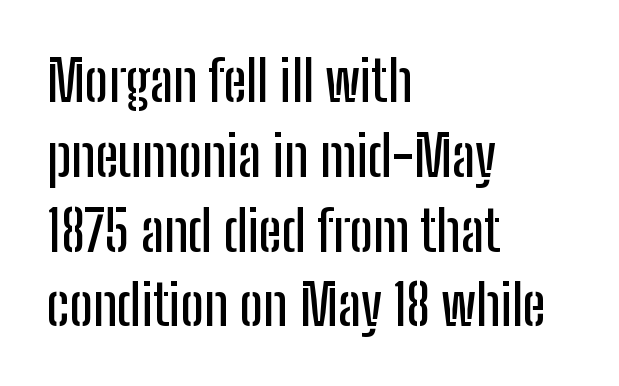
The image shows 55 px condensed sans-serif type, upright; set left-aligned, normal line spacing (1.36x), normal letter spacing, not underlined; low stroke contrast and a medium x-height.
